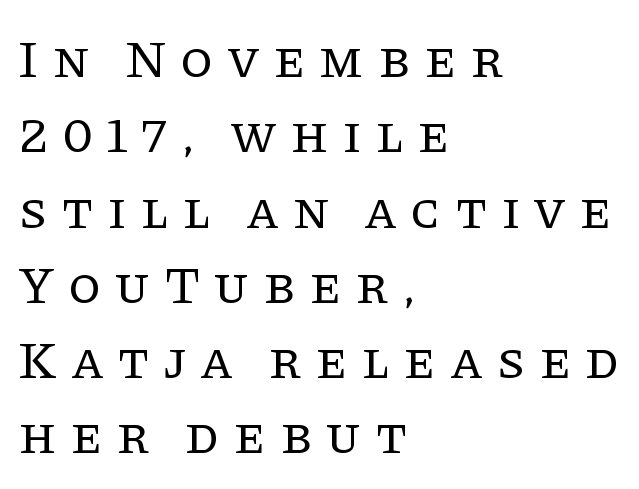
The image shows 53 px regular-weight serif type, upright; set left-aligned, normal line spacing (1.42x), unusually wide letter spacing (+0.26 em), not underlined; low stroke contrast and a large x-height.
